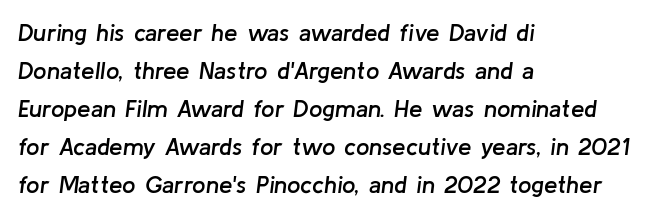
Typesetter's note: demi weight, one step under bold. Italic: yes, the glyphs are oblique. Is there much room between lines? A standard amount, neither cramped nor airy. The gaps between neighbouring characters are ordinary and unremarkable. The specimen omits any rule beneath the text block's lines.
